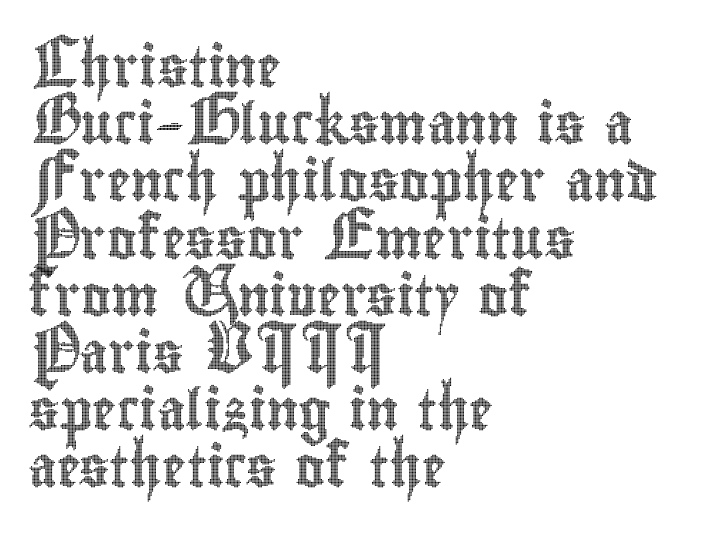
{"italic": "no", "width": "condensed", "x_height": "small", "monospaced": "no", "underline": "no", "align": "left", "line_spacing": "normal", "line_spacing_ratio": 1.43, "letter_spacing": "normal", "letter_spacing_em": 0.0, "glyph_px": 40}
